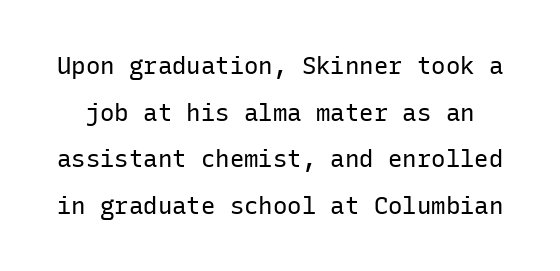
Reading down the column, the eye jumps a long way to each next line. Look at the tracking — it's just the regular setting, nothing added. Clear beneath every line of the passage. A roman cut, with each character standing at attention.
